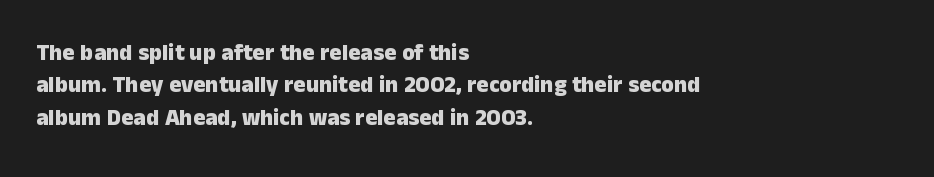
Q: Is the text bold? A: Yes.
Q: Is the text italic (slanted)? A: No, it is upright.
Q: Is the text underlined? A: No.
Q: How is the paragraph aligned? A: Left-aligned.
Q: Is the spacing between letters normal or unusually wide? A: Normal.
Q: Is the spacing between lines tight, normal or loose? A: Normal.
